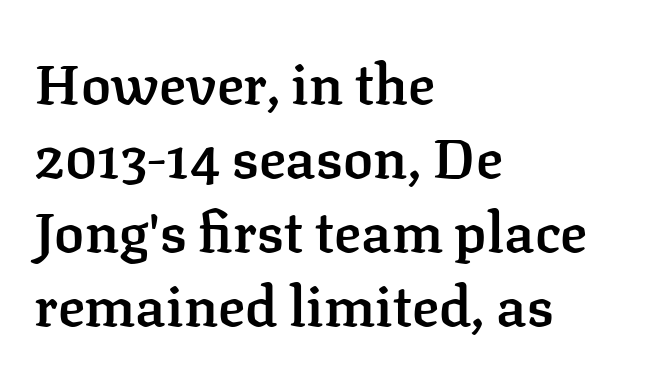
Q: Is the text bold? A: Semi-bold.
Q: Is the text italic (slanted)? A: No, it is upright.
Q: Is the typeface a serif or a sans-serif typeface? A: Serif.
Q: Is the text underlined? A: No.
Q: How is the paragraph aligned? A: Left-aligned.
Q: Is the spacing between letters normal or unusually wide? A: Normal.
Q: Is the spacing between lines tight, normal or loose? A: Normal.
Q: Width (condensed, normal, or wide)? A: Normal.
Q: Stroke contrast? A: Low.
Q: x-height? A: Medium.
Q: Monospaced? A: No.
